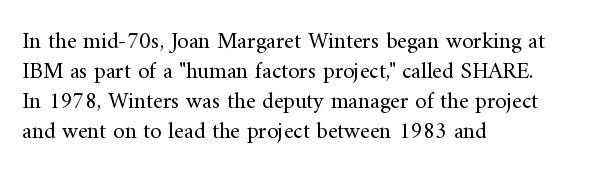
The lines are quadded left. The font sits on the lighter half of the weight spectrum, regular included. Tracking here is standard; glyphs follow each other at the usual distance. Italic? Not at all — the glyphs are vertical. Rule under the text: the space is simply empty.
